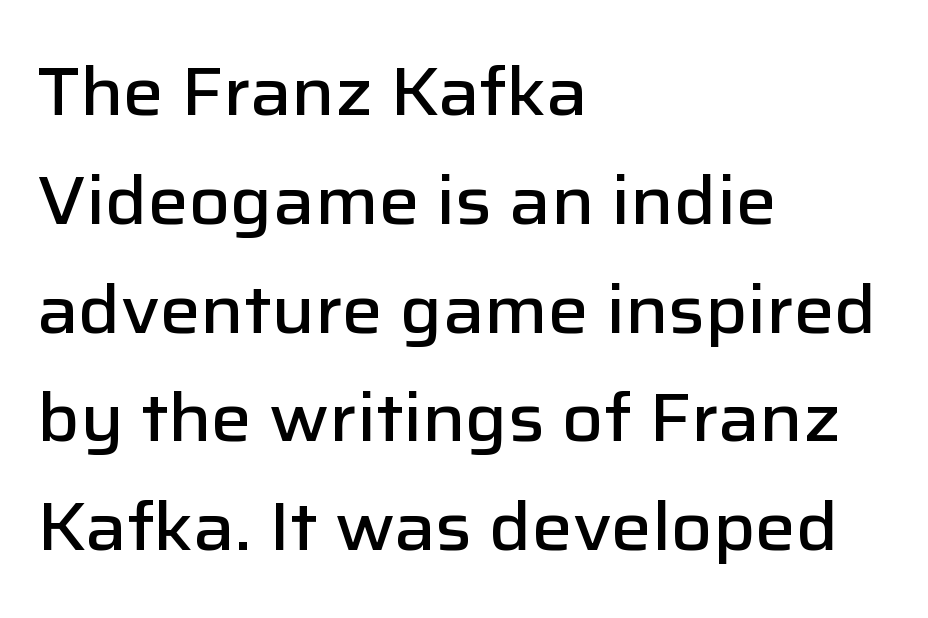
{"serif": "no", "italic": "no", "bold": "semi", "weight": "semibold", "width": "normal", "stroke_contrast": "low", "x_height": "medium", "monospaced": "no", "underline": "no", "align": "left", "line_spacing": "normal", "line_spacing_ratio": 1.6, "letter_spacing": "normal", "letter_spacing_em": 0.0, "glyph_px": 68}
